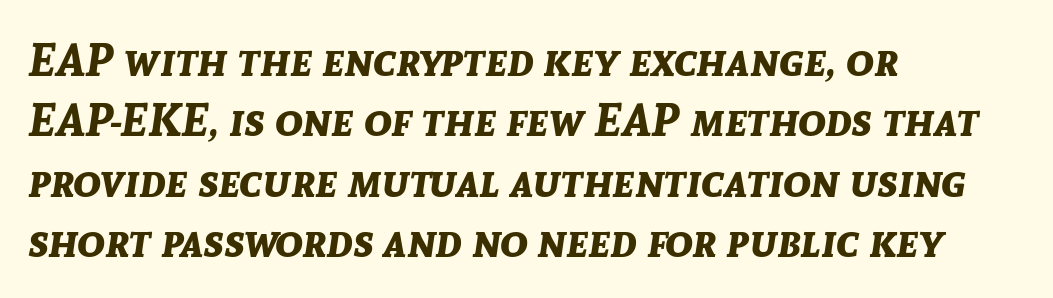
The image shows 46 px bold type, italic (leaning right); set left-aligned, normal line spacing (1.31x), normal letter spacing, not underlined; low stroke contrast and a medium x-height.
